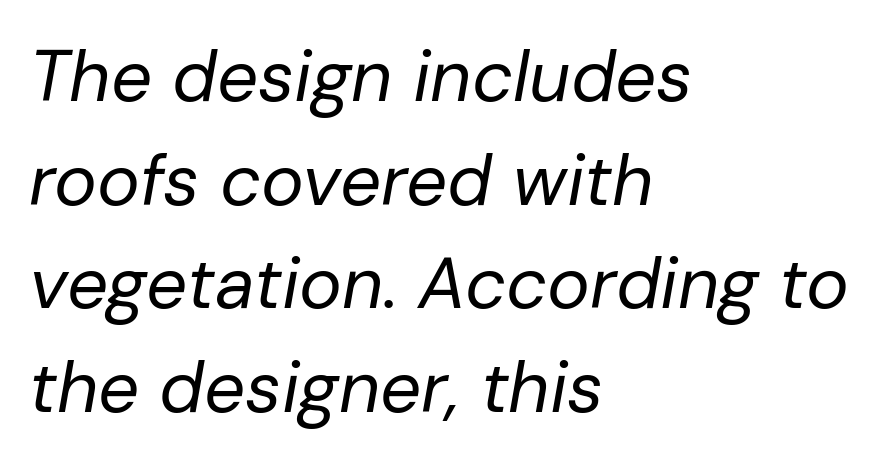
Rendered with sloped, italic letterforms. Compared with a centered layout, this one pins lines to the left instead. Normally led — the rows are evenly, conventionally spaced. This rendering leaves character spacing at its baseline value. Rule under the text: the space is simply empty. Here the designer chose a conventional face with non-uniform glyph widths.
